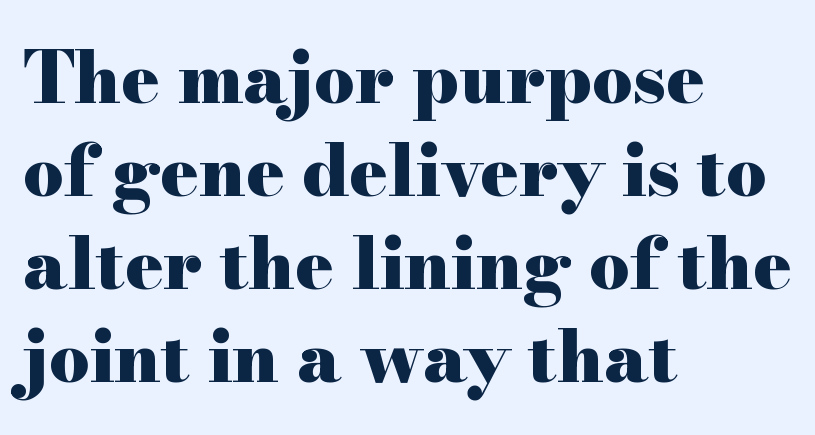
Q: Is the text bold? A: Yes.
Q: Is the text italic (slanted)? A: No, it is upright.
Q: Is the typeface a serif or a sans-serif typeface? A: Serif.
Q: Is the text underlined? A: No.
Q: How is the paragraph aligned? A: Left-aligned.
Q: Is the spacing between letters normal or unusually wide? A: Normal.
Q: Is the spacing between lines tight, normal or loose? A: Normal.
Q: Width (condensed, normal, or wide)? A: Wide.
Q: Stroke contrast? A: High.
Q: x-height? A: Small.
Q: Monospaced? A: No.
